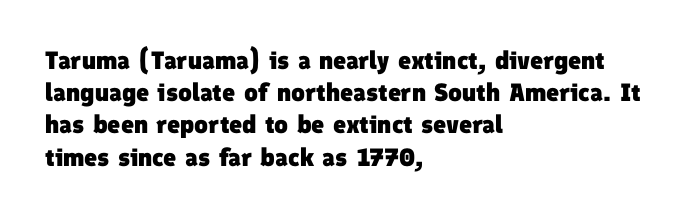
{"bold": "yes", "underline": "no", "align": "left", "line_spacing": "normal", "line_spacing_ratio": 1.29, "letter_spacing": "normal", "letter_spacing_em": 0.0, "glyph_px": 25}
